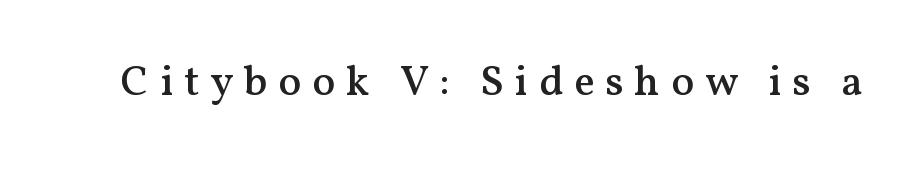
Q: Is the text bold? A: Semi-bold.
Q: Is the text italic (slanted)? A: No, it is upright.
Q: Is the typeface a serif or a sans-serif typeface? A: Serif.
Q: Is the text underlined? A: No.
Q: Is the spacing between letters normal or unusually wide? A: Unusually wide.
Q: Width (condensed, normal, or wide)? A: Normal.
Q: Stroke contrast? A: Medium.
Q: x-height? A: Medium.
Q: Monospaced? A: No.
